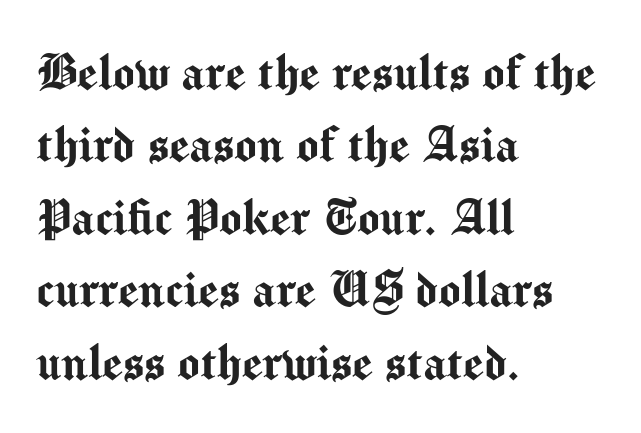
The image shows 58 px sans-serif type, upright; set left-aligned, normal line spacing (1.25x), normal letter spacing, not underlined; medium stroke contrast and a medium x-height.
